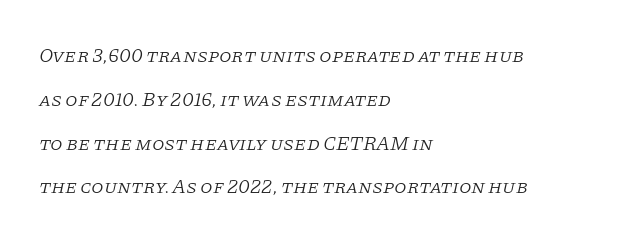
A typesetter would mark this as italic. Nothing unusual about the tracking: characters are spaced as the font intends. Descender tails drop into unmarked territory. Compared with typical paragraphs, the rows here are farther apart.
